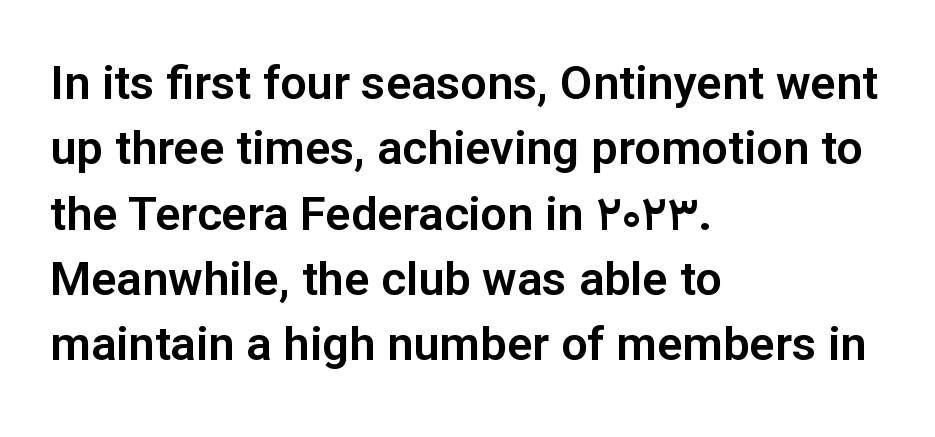
Q: Is the text italic (slanted)? A: No, it is upright.
Q: Is the typeface a serif or a sans-serif typeface? A: Sans-serif.
Q: Is the text underlined? A: No.
Q: How is the paragraph aligned? A: Left-aligned.
Q: Is the spacing between letters normal or unusually wide? A: Normal.
Q: Is the spacing between lines tight, normal or loose? A: Normal.
Q: Width (condensed, normal, or wide)? A: Normal.
Q: Stroke contrast? A: Low.
Q: x-height? A: Medium.
Q: Monospaced? A: No.
